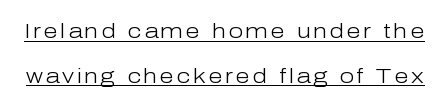
The image shows 21 px text type, upright; set loose line spacing (2.12x), underlined.
